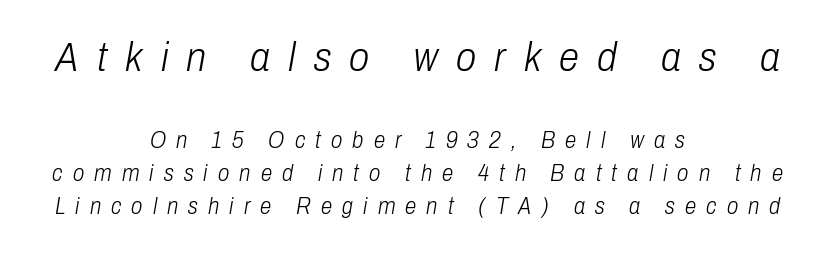
Q: Is the text bold? A: No.
Q: Is the text italic (slanted)? A: Yes, it leans right by about 10 degrees.
Q: Is the text underlined? A: No.
Q: How is the paragraph aligned? A: Centered.
Q: Is the spacing between letters normal or unusually wide? A: Unusually wide.
Q: Is the spacing between lines tight, normal or loose? A: Normal.
Q: Which block of text is set in a larger size, the first (top) or the second (bottom)? A: The first (top) one.
Q: Width (condensed, normal, or wide)? A: Condensed.
Q: Stroke contrast? A: Low.
Q: x-height? A: Medium.
Q: Monospaced? A: No.
